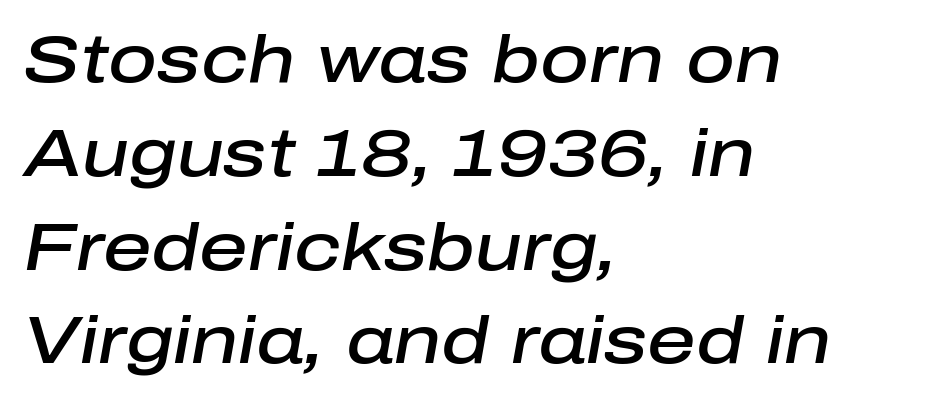
Honestly, the row spacing looks completely unremarkable. This rendering uses left alignment, leaving the right contour irregular. A semibold gives these letters moderate extra thickness, short of bold. Standard letterfit; no display-style spreading of the glyphs. A bare baseline throughout the passage. Do the characters align in a grid? No, the font is proportional.
